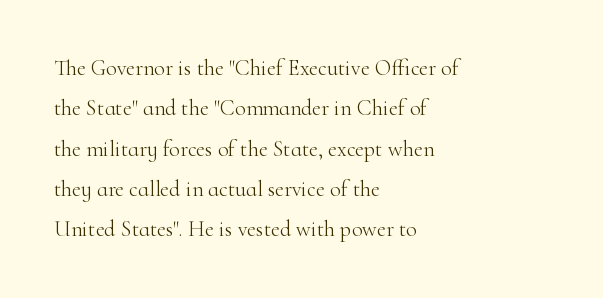
{"italic": "no", "bold": "no", "underline": "no", "align": "left", "line_spacing_ratio": 1.83, "letter_spacing": "normal", "letter_spacing_em": 0.0, "glyph_px": 22}
